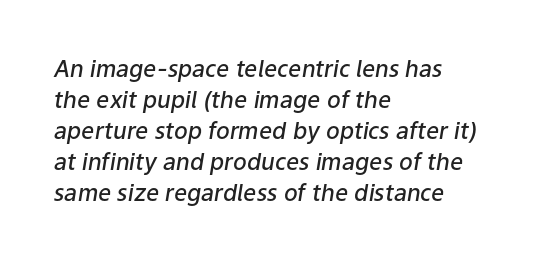
Compared with an ordinary text face, these strokes are moderately heavier — a semibold. Descender tails drop into unmarked territory. The rendering keeps characters at their native spacing. Caption: multi-line text, flush left, ragged right. Rendered with sloped, italic letterforms. Reading down the column, the eye jumps a familiar distance to each next line.
